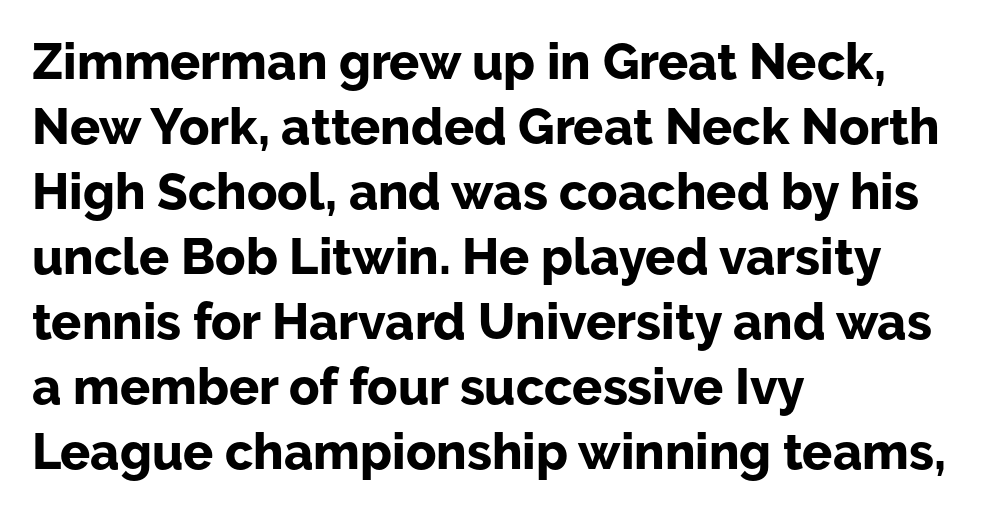
The image shows 50 px bold sans-serif type, upright; set left-aligned, normal line spacing (1.3x), normal letter spacing, not underlined; low stroke contrast and a medium x-height.
